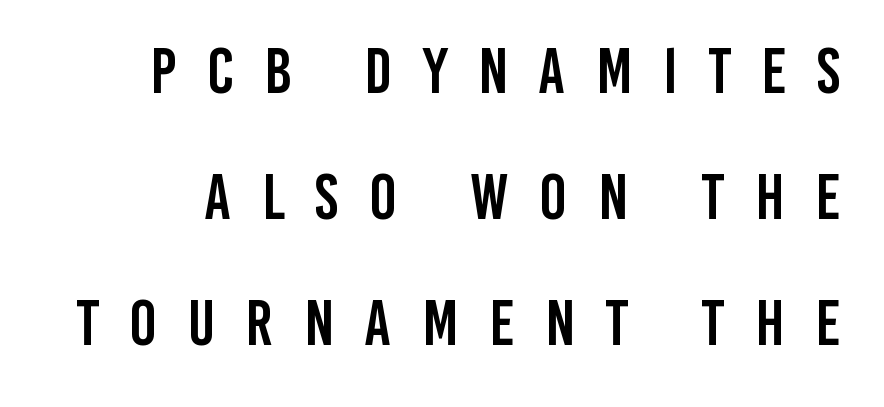
The image shows 65 px condensed sans-serif type, upright; set loose line spacing (1.94x), unusually wide letter spacing (+0.47 em), not underlined; low stroke contrast and a large x-height.
